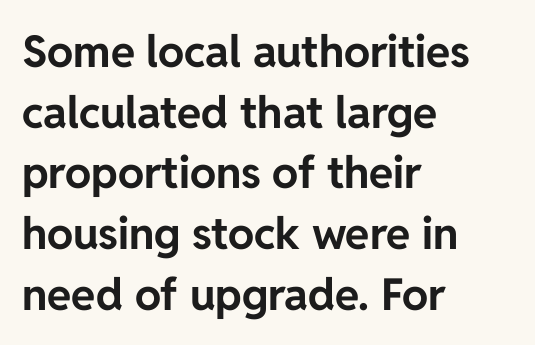
Q: Is the text bold? A: Yes.
Q: Is the text italic (slanted)? A: No, it is upright.
Q: Is the typeface a serif or a sans-serif typeface? A: Sans-serif.
Q: Is the text underlined? A: No.
Q: How is the paragraph aligned? A: Left-aligned.
Q: Is the spacing between letters normal or unusually wide? A: Normal.
Q: Is the spacing between lines tight, normal or loose? A: Normal.
Q: Width (condensed, normal, or wide)? A: Normal.
Q: Stroke contrast? A: Low.
Q: x-height? A: Medium.
Q: Monospaced? A: No.
